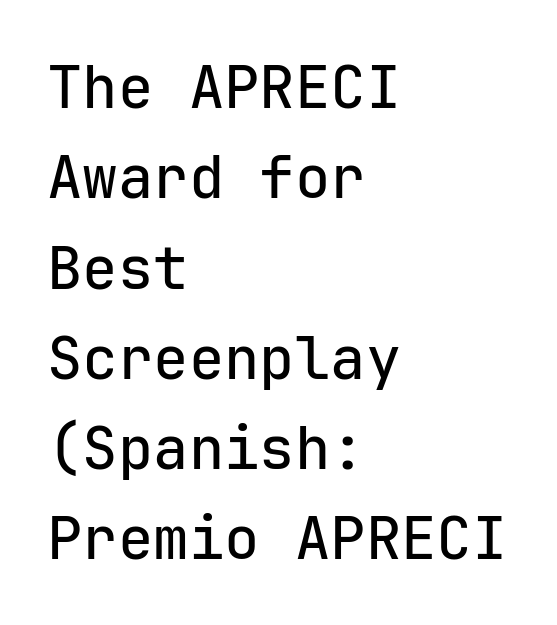
{"serif": "no", "italic": "no", "width": "normal", "stroke_contrast": "low", "x_height": "medium", "monospaced": "yes", "underline": "no", "align": "left", "line_spacing": "normal", "line_spacing_ratio": 1.53, "letter_spacing": "normal", "letter_spacing_em": 0.0, "glyph_px": 59}
